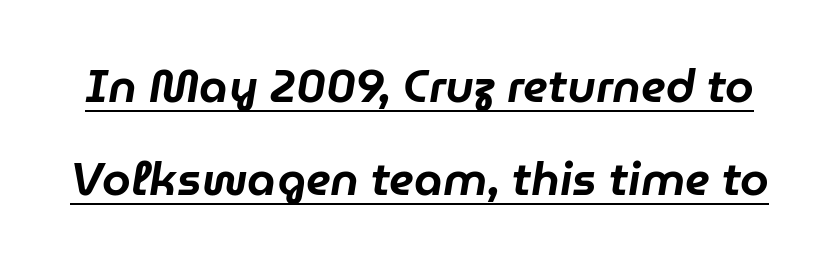
Q: Is the text italic (slanted)? A: Yes, it leans right by about 9 degrees.
Q: Is the text underlined? A: Yes.
Q: Is the spacing between letters normal or unusually wide? A: Normal.
Q: Is the spacing between lines tight, normal or loose? A: Loose.
Q: Width (condensed, normal, or wide)? A: Normal.
Q: Stroke contrast? A: Low.
Q: x-height? A: Medium.
Q: Monospaced? A: No.
